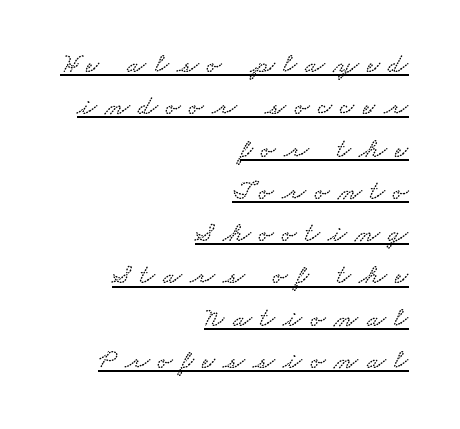
Q: Is the typeface a serif or a sans-serif typeface? A: Serif.
Q: Is the text underlined? A: Yes.
Q: How is the paragraph aligned? A: Right-aligned.
Q: Is the spacing between letters normal or unusually wide? A: Unusually wide.
Q: Is the spacing between lines tight, normal or loose? A: Normal.
Q: Width (condensed, normal, or wide)? A: Wide.
Q: Stroke contrast? A: Low.
Q: x-height? A: Small.
Q: Monospaced? A: No.
